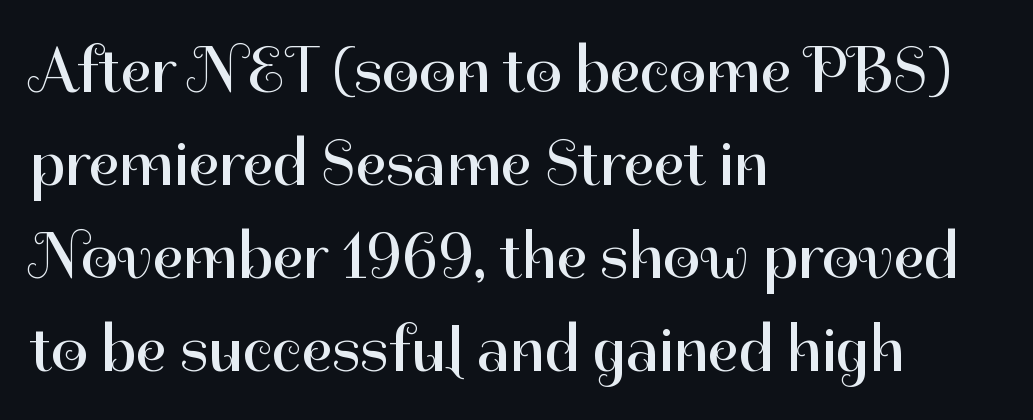
{"serif": "no", "italic": "no", "bold": "no", "weight": "regular", "width": "normal", "stroke_contrast": "high", "x_height": "medium", "monospaced": "no", "underline": "no", "align": "left", "line_spacing": "normal", "line_spacing_ratio": 1.43, "letter_spacing": "normal", "letter_spacing_em": 0.0, "glyph_px": 65}
